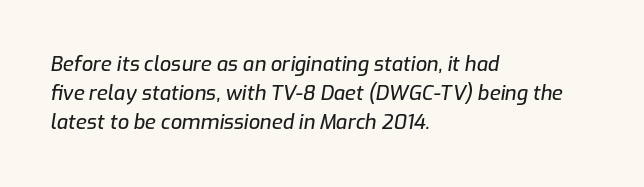
The image shows 20 px text type, italic (leaning right); set left-aligned, normal line spacing (1.46x), normal letter spacing, not underlined.
